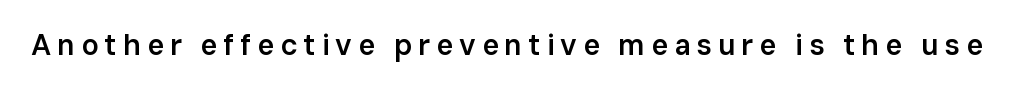
Q: Is the text bold? A: Semi-bold.
Q: Is the text italic (slanted)? A: No, it is upright.
Q: Is the typeface a serif or a sans-serif typeface? A: Sans-serif.
Q: Is the text underlined? A: No.
Q: Is the spacing between letters normal or unusually wide? A: Unusually wide.
Q: Width (condensed, normal, or wide)? A: Normal.
Q: Stroke contrast? A: Low.
Q: x-height? A: Medium.
Q: Monospaced? A: No.
